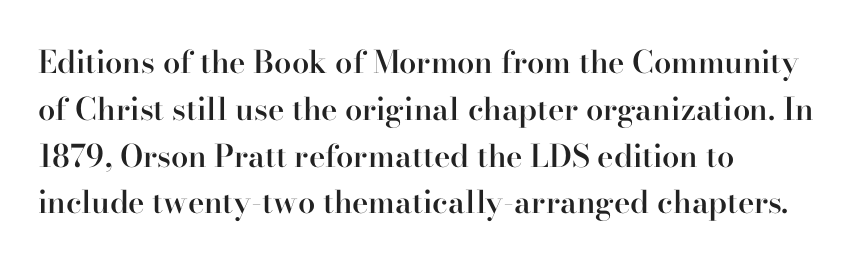
{"serif": "yes", "italic": "no", "bold": "semi", "weight": "semibold", "width": "normal", "stroke_contrast": "high", "x_height": "small", "monospaced": "no", "underline": "no", "align": "left", "line_spacing": "normal", "line_spacing_ratio": 1.51, "letter_spacing": "normal", "letter_spacing_em": 0.0, "glyph_px": 31}
